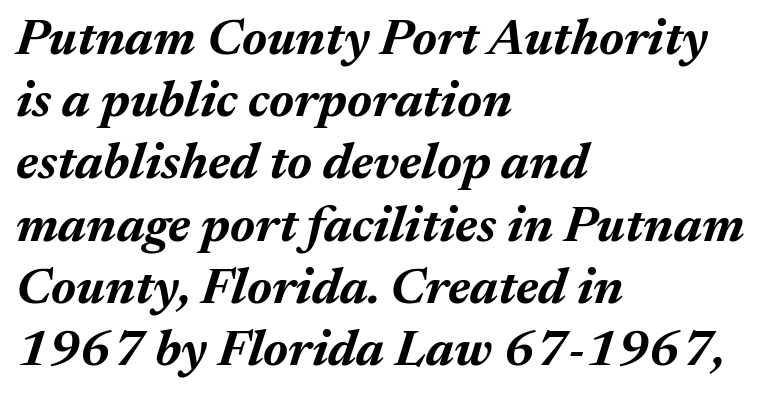
The image shows 51 px bold type, italic (leaning right); set left-aligned, line spacing 1.22x, normal letter spacing, not underlined; medium stroke contrast and a medium x-height.
